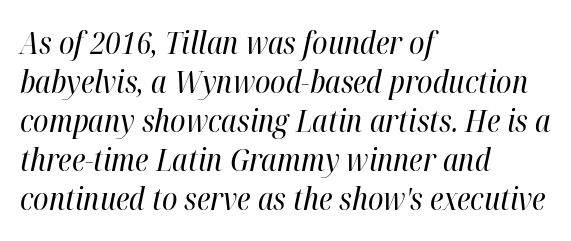
The lines are quadded left. Here the designer chose a conventional face with non-uniform glyph widths. Leading matches the norm, producing a regular column. Caption: standard tracking, unaltered. Letters rest on an invisible, unmarked baseline.
